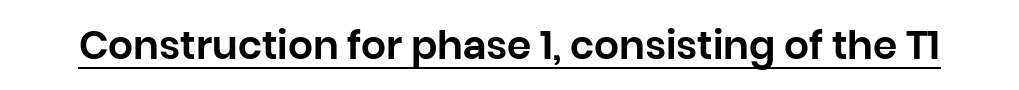
Like a heading marked for emphasis, these lines bear an underscore. Standard letterfit; no display-style spreading of the glyphs. The type family on display is of the sans-serif kind. Quick note: not italic, upright. The rendering uses natural spacing where letterforms have individual widths.
